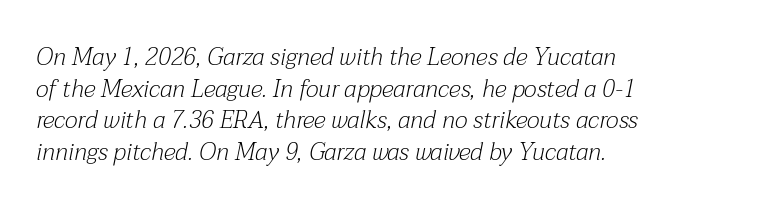
{"italic": "yes", "lean": "right", "slant_degrees": 12, "bold": "no", "underline": "no", "align": "left", "line_spacing": "normal", "line_spacing_ratio": 1.32, "letter_spacing": "normal", "letter_spacing_em": 0.0, "glyph_px": 24}
